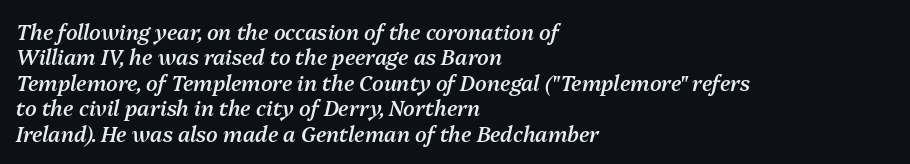
Only glyphs here, with clear space below each row. Line beginnings align vertically; line endings do not. The type is set solid horizontally, with unmodified tracking. Slanted lettering throughout.
